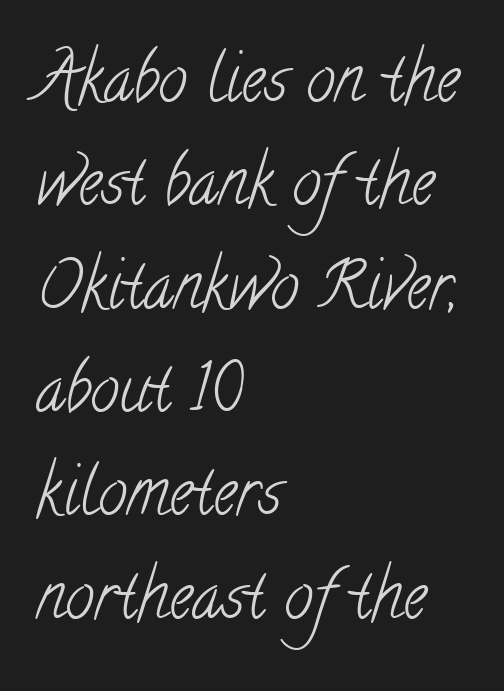
Honestly, there is no underline to notice here at all. Whoever set this chose a conventional vertical rhythm. Standard letterfit; no display-style spreading of the glyphs. Compared with a centered layout, this one pins lines to the left instead. The face used here is seriffed, in the tradition of book romans. Looks like regular typesetting: each glyph gets only the width it needs.
